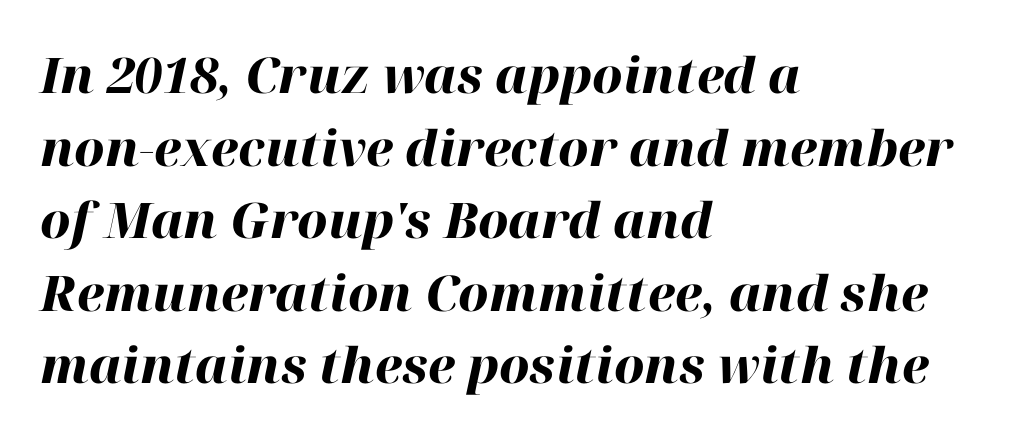
{"italic": "yes", "lean": "right", "slant_degrees": 12, "bold": "yes", "weight": "heavy", "width": "normal", "stroke_contrast": "high", "x_height": "medium", "monospaced": "no", "underline": "no", "align": "left", "line_spacing": "normal", "line_spacing_ratio": 1.48, "letter_spacing": "normal", "letter_spacing_em": 0.0, "glyph_px": 49}
